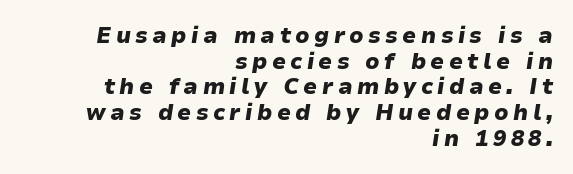
{"italic": "yes", "lean": "right", "slant_degrees": 9, "bold": "yes", "underline": "no", "align": "right", "line_spacing_ratio": 1.17, "letter_spacing": "wide", "letter_spacing_em": 0.2, "glyph_px": 22}
